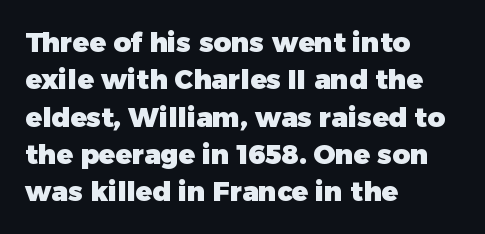
The image shows 27 px bold type, upright; set left-aligned, normal line spacing (1.38x), normal letter spacing, not underlined.
